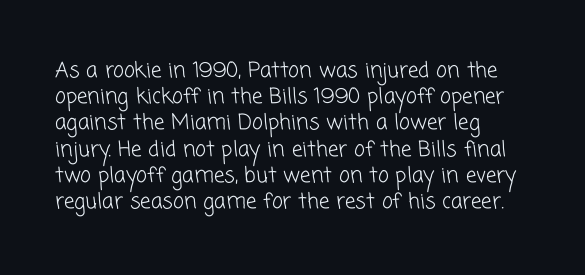
Q: Is the text bold? A: No.
Q: Is the text underlined? A: No.
Q: How is the paragraph aligned? A: Left-aligned.
Q: Is the spacing between letters normal or unusually wide? A: Normal.
Q: Is the spacing between lines tight, normal or loose? A: Normal.
